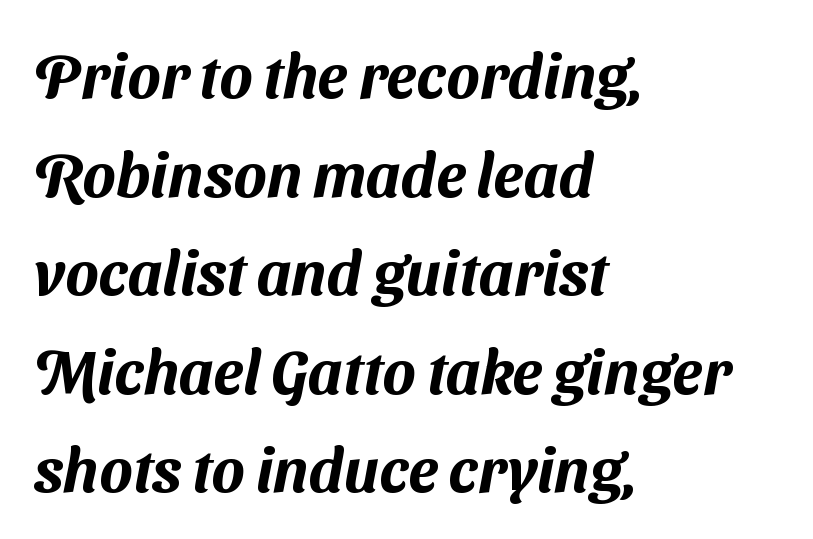
{"serif": "no", "width": "normal", "stroke_contrast": "medium", "x_height": "medium", "monospaced": "no", "underline": "no", "align": "left", "line_spacing": "normal", "line_spacing_ratio": 1.59, "letter_spacing": "normal", "letter_spacing_em": 0.0, "glyph_px": 62}
